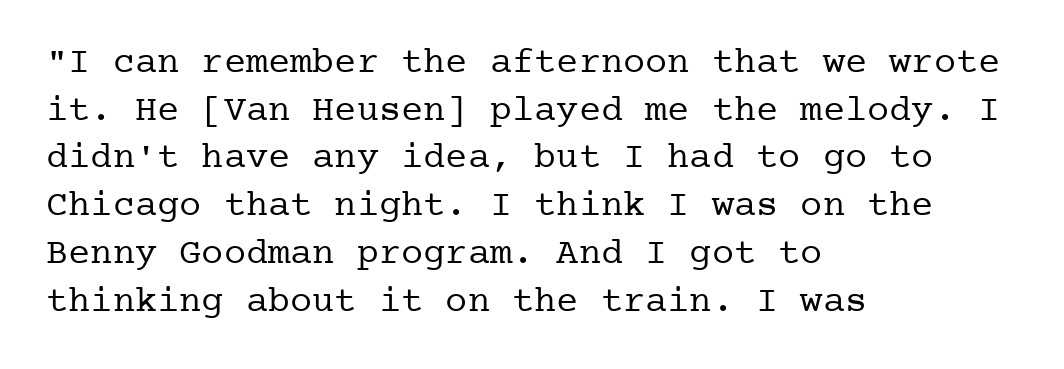
Q: Is the text bold? A: No.
Q: Is the text italic (slanted)? A: No, it is upright.
Q: Is the typeface a serif or a sans-serif typeface? A: Serif.
Q: Is the text underlined? A: No.
Q: How is the paragraph aligned? A: Left-aligned.
Q: Is the spacing between letters normal or unusually wide? A: Normal.
Q: Is the spacing between lines tight, normal or loose? A: Normal.
Q: Width (condensed, normal, or wide)? A: Normal.
Q: Stroke contrast? A: Low.
Q: x-height? A: Medium.
